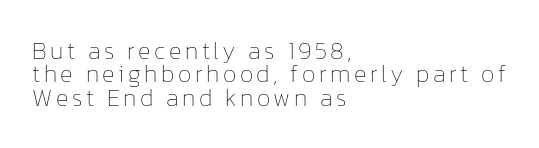
Q: Is the text bold? A: No.
Q: Is the text italic (slanted)? A: No, it is upright.
Q: Is the text underlined? A: No.
Q: How is the paragraph aligned? A: Left-aligned.
Q: Is the spacing between lines tight, normal or loose? A: Tight.
